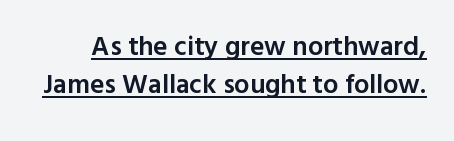
{"italic": "no", "bold": "semi", "underline": "yes", "line_spacing": "normal", "line_spacing_ratio": 1.39, "letter_spacing": "normal", "letter_spacing_em": 0.0, "glyph_px": 27}
